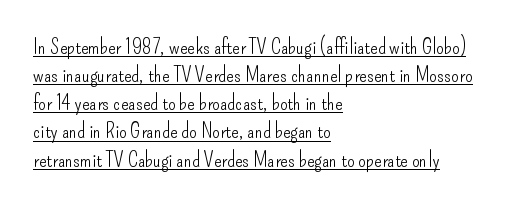
{"italic": "no", "bold": "no", "underline": "yes", "align": "left", "line_spacing": "normal", "line_spacing_ratio": 1.28, "letter_spacing": "normal", "letter_spacing_em": 0.0, "glyph_px": 22}
